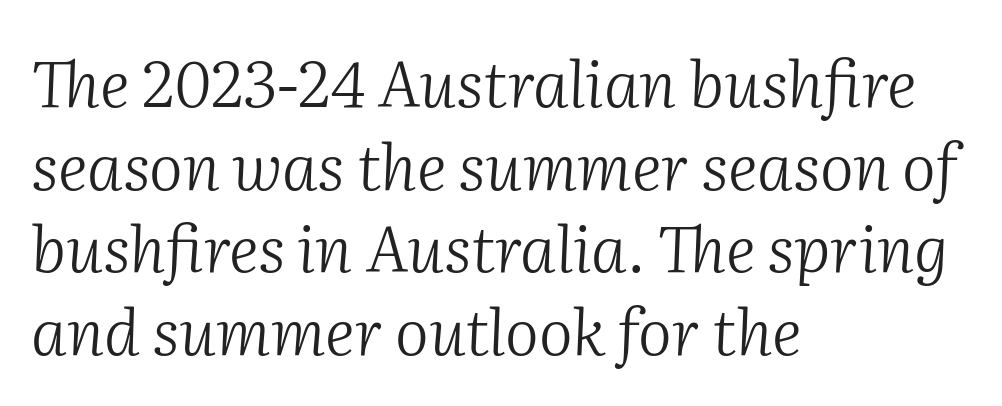
{"serif": "yes", "italic": "yes", "lean": "right", "slant_degrees": 2, "bold": "no", "weight": "light", "width": "normal", "stroke_contrast": "medium", "x_height": "medium", "monospaced": "no", "underline": "no", "align": "left", "line_spacing": "normal", "line_spacing_ratio": 1.29, "letter_spacing": "normal", "letter_spacing_em": 0.0, "glyph_px": 64}
